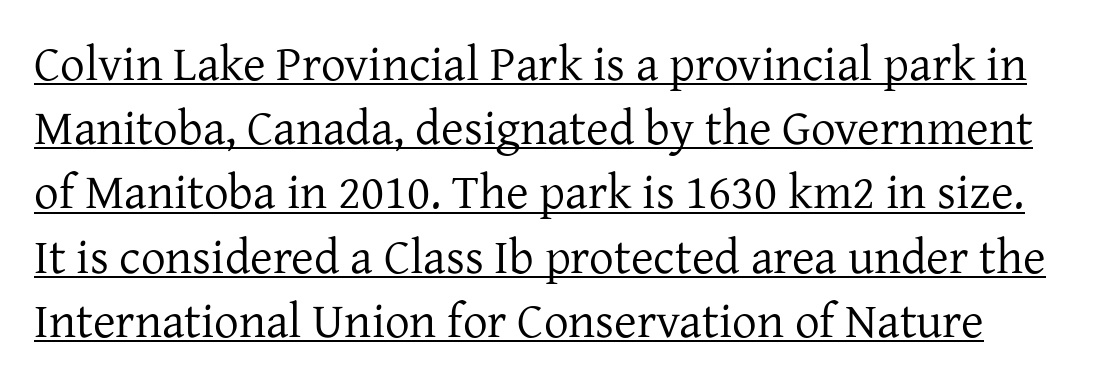
{"serif": "yes", "italic": "no", "bold": "no", "weight": "regular", "width": "normal", "stroke_contrast": "low", "x_height": "medium", "monospaced": "no", "underline": "yes", "line_spacing": "normal", "line_spacing_ratio": 1.31, "letter_spacing": "normal", "letter_spacing_em": 0.0, "glyph_px": 49}
